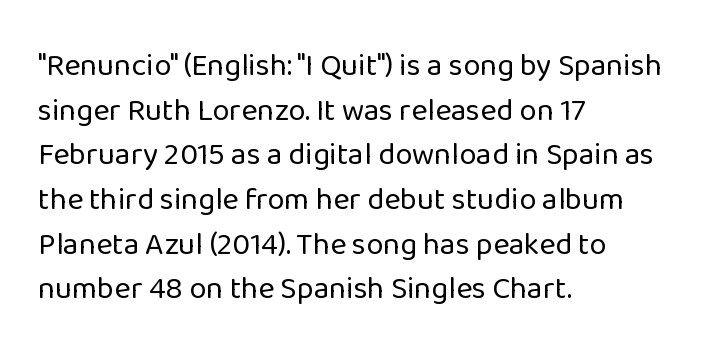
The image shows 31 px regular-weight sans-serif type, upright; set left-aligned, normal line spacing (1.44x), normal letter spacing, not underlined; low stroke contrast and a medium x-height.
